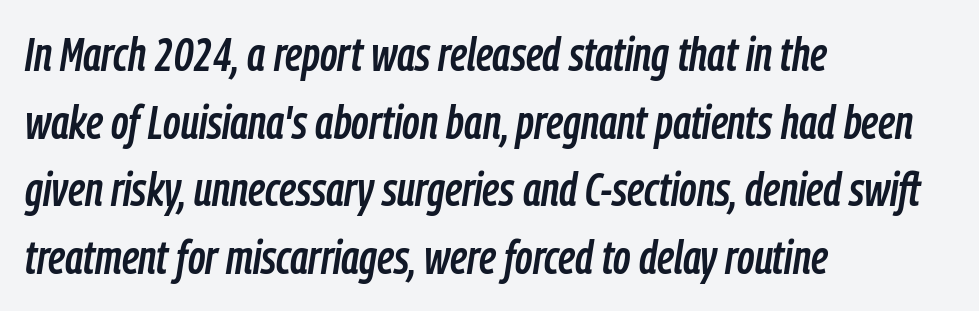
The image shows 47 px condensed type, italic (leaning right); set left-aligned, normal line spacing (1.44x), normal letter spacing, not underlined; low stroke contrast and a medium x-height.
